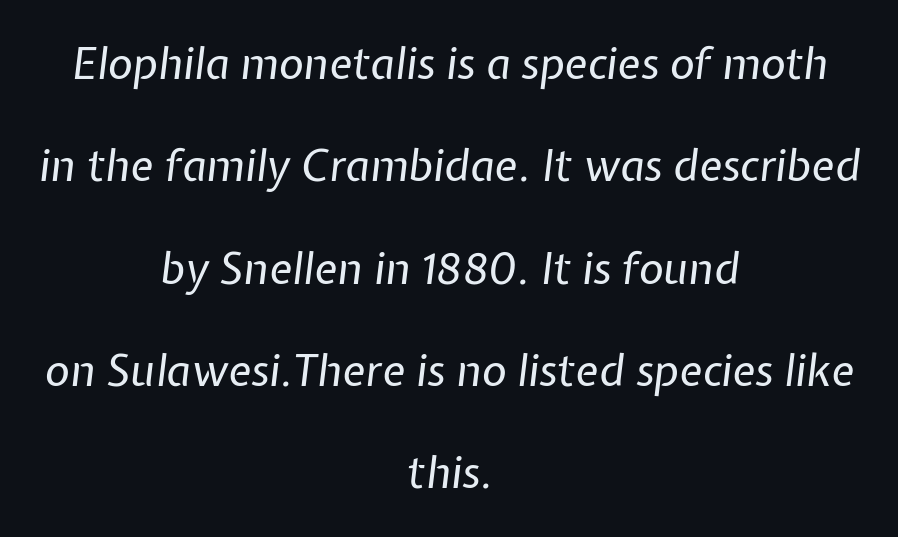
Looks like regular typesetting: each glyph gets only the width it needs. The face used here has a pronounced slope to its letters. No chunkiness to these letters — they're not bold. Glyph-to-glyph distance matches everyday printed text. Is the block centered? Yes — each line is placed symmetrically about the middle.
